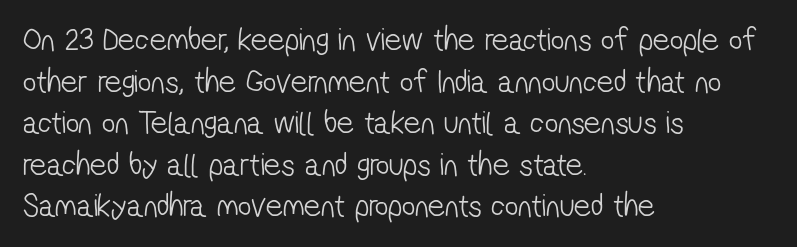
Q: Is the text bold? A: No.
Q: Is the typeface a serif or a sans-serif typeface? A: Sans-serif.
Q: Is the text underlined? A: No.
Q: How is the paragraph aligned? A: Left-aligned.
Q: Is the spacing between letters normal or unusually wide? A: Normal.
Q: Is the spacing between lines tight, normal or loose? A: Normal.
Q: Width (condensed, normal, or wide)? A: Condensed.
Q: Stroke contrast? A: Low.
Q: x-height? A: Medium.
Q: Monospaced? A: No.
